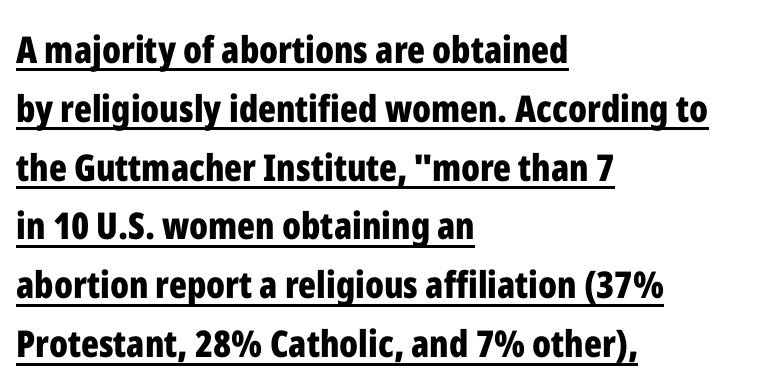
The rendering uses a moderate line-height, typical for paragraphs. Looks like regular typesetting: each glyph gets only the width it needs. This is underlined copy, the kind a proofreader might mark for attention. How are the letters spaced? Ordinarily, with no added tracking. Ascenders rise straight up at ninety degrees.
